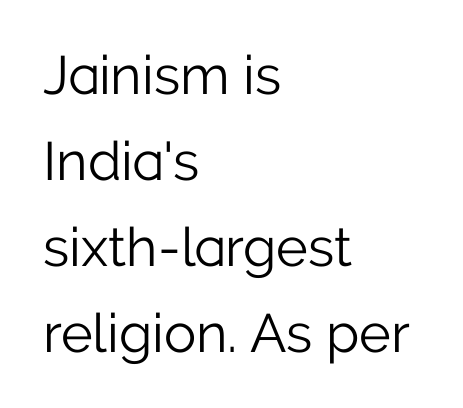
The image shows 54 px light sans-serif type, upright; set left-aligned, normal line spacing (1.59x), normal letter spacing, not underlined; low stroke contrast and a medium x-height.
